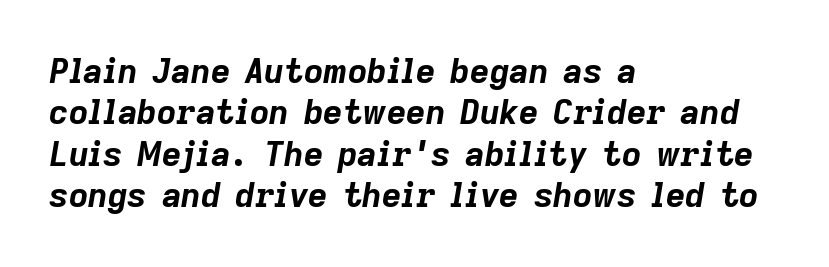
These lines carry a lot of weight — the face is fully bold. Do the characters align in a grid? No, the font is proportional. Caption: multi-line text, flush left, ragged right. The whole block is typeset with a tilt.
